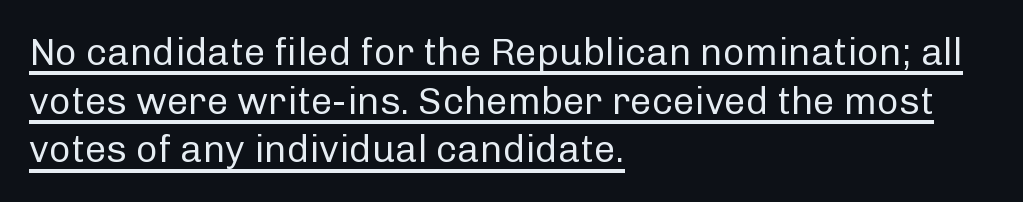
The specimen reads as upright at a glance. The designer left line spacing at the default. Default kerning and tracking; the words read as compact shapes. Looks like regular typesetting: each glyph gets only the width it needs. These lines are composed in type without serifs. Weight: in the light-to-regular range.
